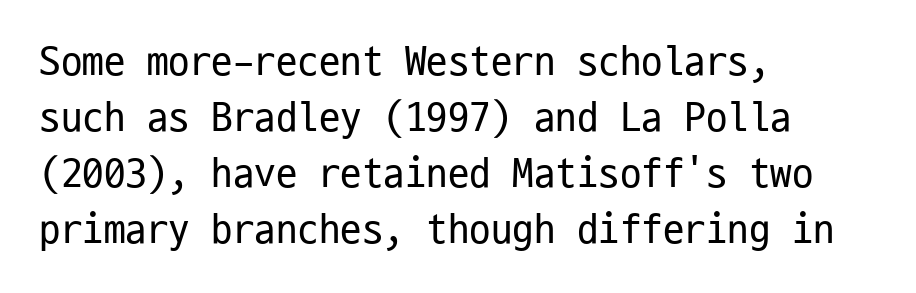
Nobody touched the tracking dial on this one. Notice how the stems are strictly vertical — no italics here. Is this a fixed-width face? Yes — each glyph sits in an identical cell. Reading down the column, the eye jumps a familiar distance to each next line.
